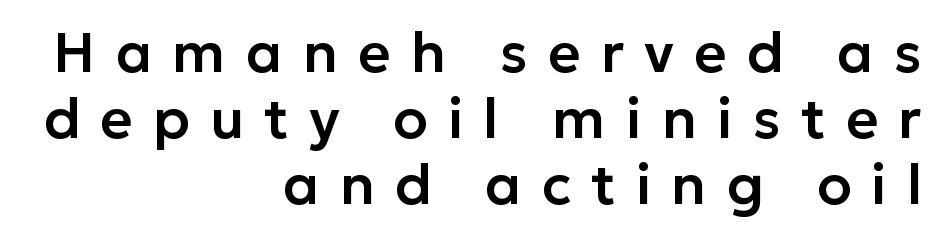
The image shows 56 px sans-serif type, upright; set right-aligned, line spacing 1.18x, unusually wide letter spacing (+0.36 em), not underlined; low stroke contrast and a medium x-height.
